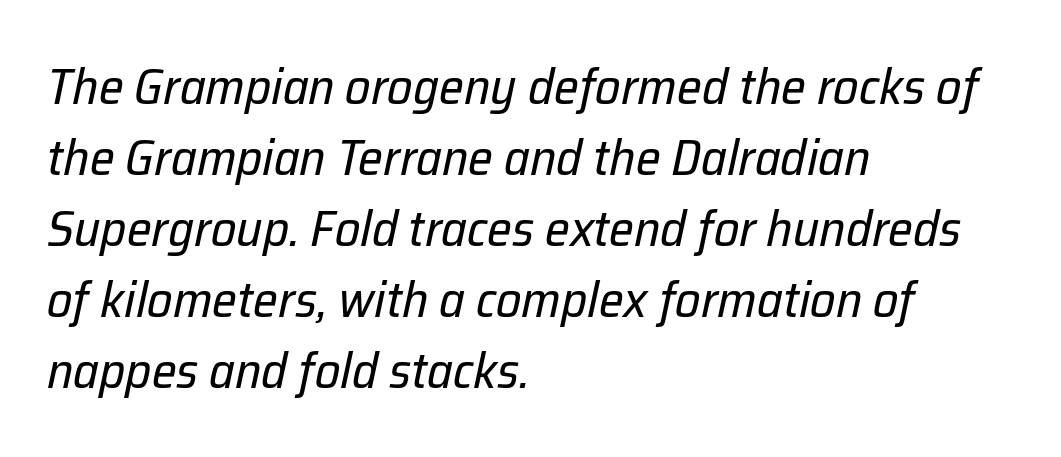
The image shows 50 px regular-weight type, italic (leaning right); set left-aligned, normal line spacing (1.42x), normal letter spacing, not underlined; low stroke contrast and a medium x-height.
